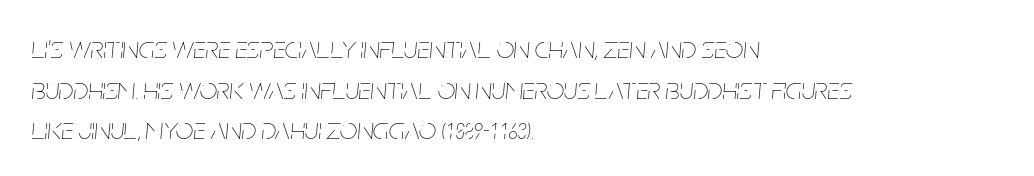
The image shows 31 px thin, condensed type, italic (leaning right); set left-aligned, normal line spacing (1.31x), normal letter spacing, not underlined; low stroke contrast and a large x-height.
